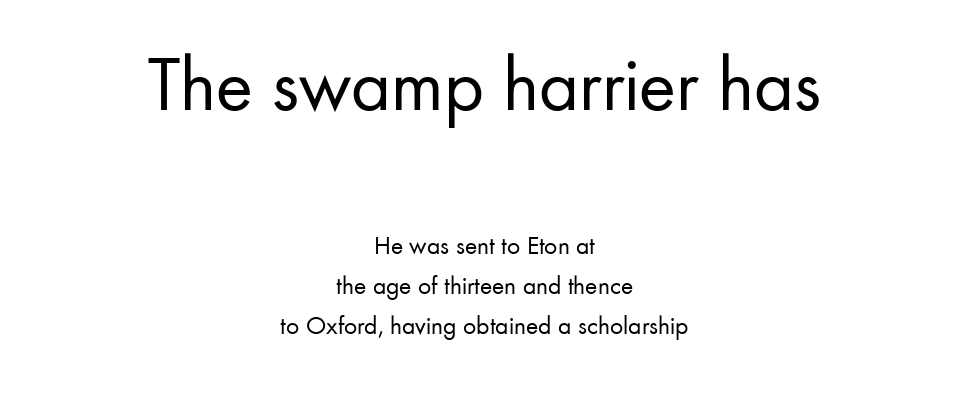
Classification — sans serif. Proportional: the letters do not fall into vertical columns. Size contrast runs from large at the top to small at the bottom. A centered setting, common on invitations and titles, is used for this passage. Students, note that the glyphs here touch the page at normal intervals. Decoration check: the copy has no underline.
